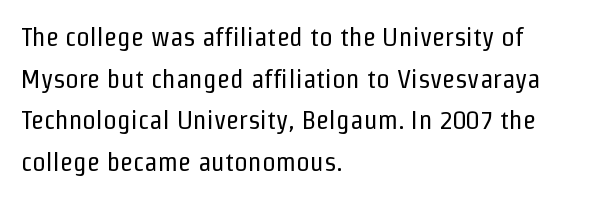
Q: Is the text bold? A: No.
Q: Is the text italic (slanted)? A: No, it is upright.
Q: Is the text underlined? A: No.
Q: How is the paragraph aligned? A: Left-aligned.
Q: Is the spacing between letters normal or unusually wide? A: Normal.
Q: Is the spacing between lines tight, normal or loose? A: Normal.
